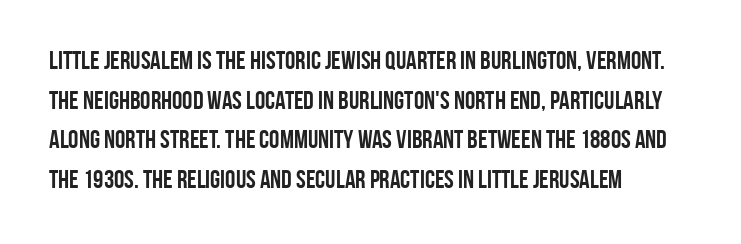
Line spacing here is normal. Words float on clear page, feet unadorned. Each glyph is drawn with heavy, bold strokes. There is no visible air inserted between adjacent glyphs. These lines are set flush left with a ragged right edge. This is roman type, the default non-slanted kind.
